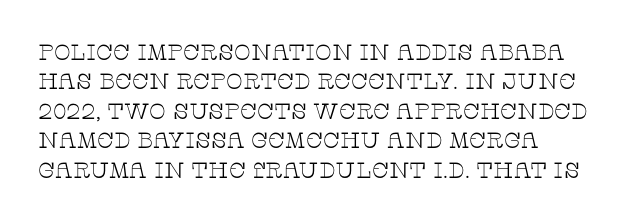
Q: Is the text bold? A: No.
Q: Is the text italic (slanted)? A: No, it is upright.
Q: Is the text underlined? A: No.
Q: How is the paragraph aligned? A: Left-aligned.
Q: Is the spacing between letters normal or unusually wide? A: Normal.
Q: Is the spacing between lines tight, normal or loose? A: Normal.
